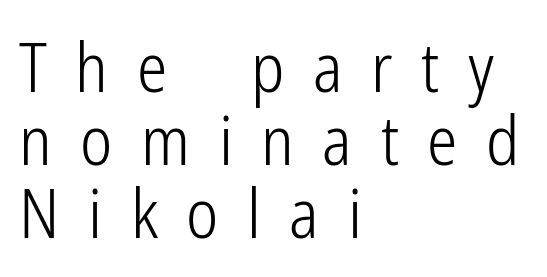
A bare baseline throughout the passage. Nope, no serifs anywhere on these letters. Which margin do the lines hug? The left one — the right edge is uneven. Designer's note — italics off, roman on. This is not heavy type; no bold has been used. Each letter keeps its own natural width here, so spacing adapts to shape.
